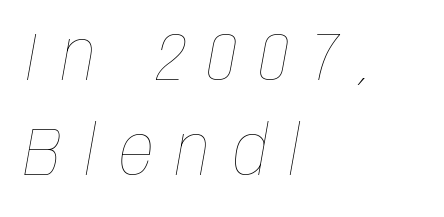
Q: Is the text bold? A: No.
Q: Is the text italic (slanted)? A: Yes, it leans right by about 10 degrees.
Q: Is the text underlined? A: No.
Q: How is the paragraph aligned? A: Left-aligned.
Q: Is the spacing between letters normal or unusually wide? A: Unusually wide.
Q: Is the spacing between lines tight, normal or loose? A: Normal.
Q: Width (condensed, normal, or wide)? A: Condensed.
Q: Stroke contrast? A: Low.
Q: x-height? A: Large.
Q: Monospaced? A: No.
